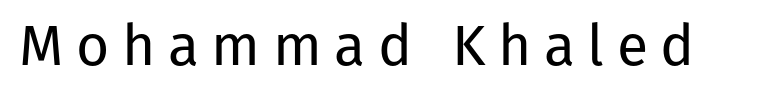
The image shows 57 px regular-weight sans-serif type, upright; set unusually wide letter spacing (+0.22 em), not underlined; low stroke contrast and a medium x-height.
